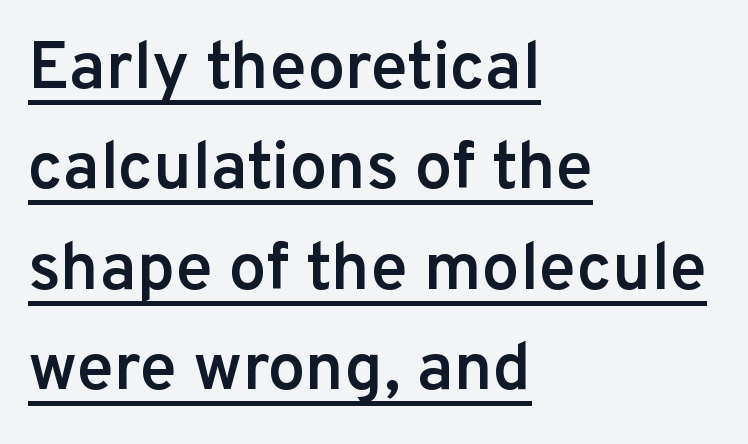
{"serif": "no", "italic": "no", "bold": "semi", "weight": "semibold", "width": "normal", "stroke_contrast": "low", "x_height": "medium", "monospaced": "no", "underline": "yes", "align": "left", "line_spacing": "normal", "line_spacing_ratio": 1.5, "letter_spacing": "normal", "letter_spacing_em": 0.0, "glyph_px": 67}
